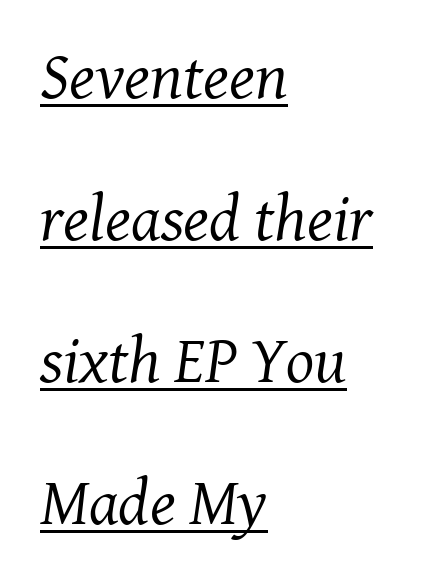
{"serif": "yes", "italic": "yes", "lean": "right", "slant_degrees": 8, "bold": "no", "weight": "regular", "width": "normal", "stroke_contrast": "medium", "x_height": "medium", "monospaced": "no", "underline": "yes", "align": "left", "line_spacing": "loose", "line_spacing_ratio": 2.15, "letter_spacing": "normal", "letter_spacing_em": 0.0, "glyph_px": 66}
